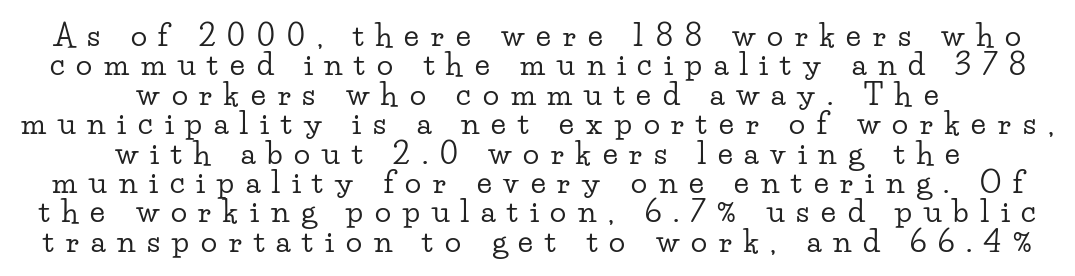
Q: Is the text italic (slanted)? A: No, it is upright.
Q: Is the typeface a serif or a sans-serif typeface? A: Serif.
Q: Is the text underlined? A: No.
Q: How is the paragraph aligned? A: Centered.
Q: Is the spacing between letters normal or unusually wide? A: Unusually wide.
Q: Is the spacing between lines tight, normal or loose? A: Tight.
Q: Width (condensed, normal, or wide)? A: Wide.
Q: Stroke contrast? A: Low.
Q: x-height? A: Small.
Q: Monospaced? A: No.
